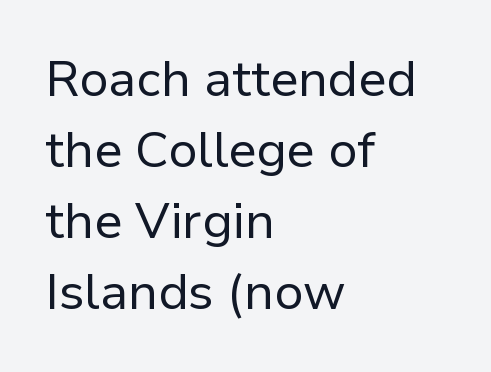
Bold? No — there's no thickening of the strokes. The font family rendered here belongs to the sans-serif group. The setting favours the left margin, as ordinary paragraphs usually do. This is roman type, the default non-slanted kind. Is there much room between lines? A standard amount, neither cramped nor airy. Short note: letters normally spaced.
